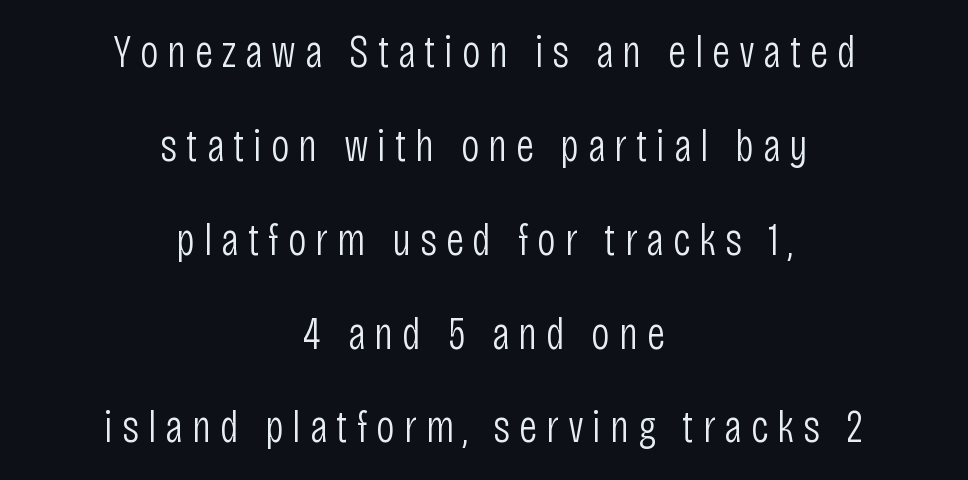
Q: Is the text bold? A: No.
Q: Is the text italic (slanted)? A: No, it is upright.
Q: Is the typeface a serif or a sans-serif typeface? A: Sans-serif.
Q: Is the text underlined? A: No.
Q: How is the paragraph aligned? A: Centered.
Q: Is the spacing between lines tight, normal or loose? A: Loose.
Q: Width (condensed, normal, or wide)? A: Condensed.
Q: Stroke contrast? A: Low.
Q: x-height? A: Large.
Q: Monospaced? A: No.
